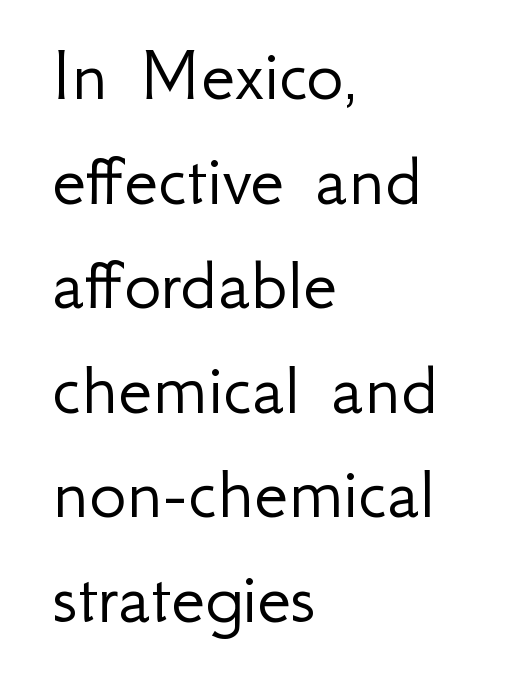
Q: Is the text bold? A: No.
Q: Is the text italic (slanted)? A: No, it is upright.
Q: Is the typeface a serif or a sans-serif typeface? A: Sans-serif.
Q: Is the text underlined? A: No.
Q: How is the paragraph aligned? A: Left-aligned.
Q: Is the spacing between letters normal or unusually wide? A: Normal.
Q: Is the spacing between lines tight, normal or loose? A: Normal.
Q: Width (condensed, normal, or wide)? A: Normal.
Q: Stroke contrast? A: Low.
Q: x-height? A: Small.
Q: Monospaced? A: No.
